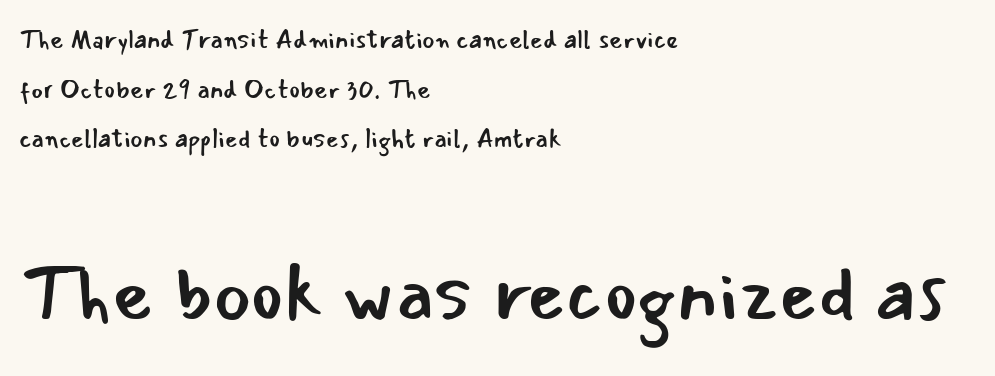
The lines in this sample share a left origin and differ only in where they stop. Note: smaller setting up top, larger setting below. Ink coverage per letter is moderate at most. The gaps between neighbouring characters are ordinary and unremarkable. Rule under the text: the space is simply empty. This is roman type, the default non-slanted kind.
